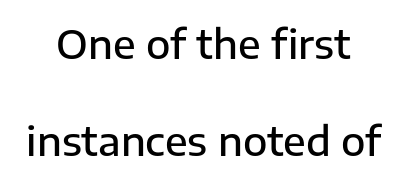
The image shows 40 px semibold sans-serif type, upright; set centered, loose line spacing (2.43x), normal letter spacing, not underlined; low stroke contrast and a medium x-height.
